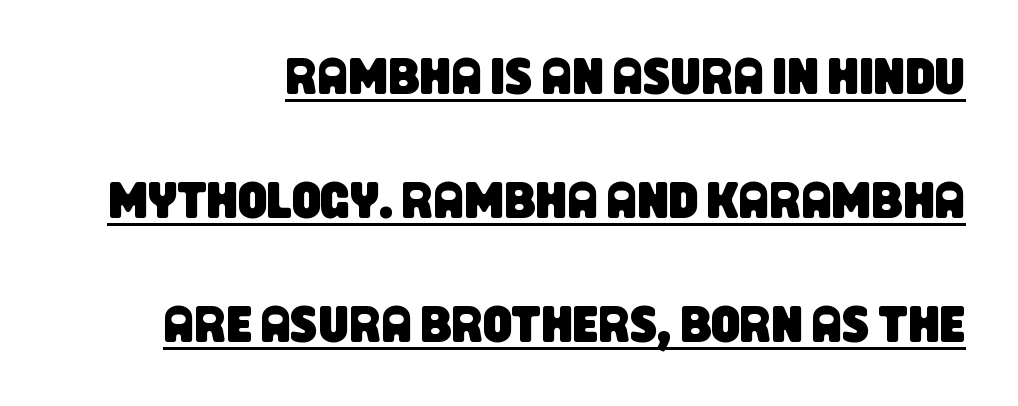
Q: Is the typeface a serif or a sans-serif typeface? A: Sans-serif.
Q: Is the text underlined? A: Yes.
Q: How is the paragraph aligned? A: Right-aligned.
Q: Is the spacing between letters normal or unusually wide? A: Normal.
Q: Is the spacing between lines tight, normal or loose? A: Loose.
Q: Width (condensed, normal, or wide)? A: Condensed.
Q: Stroke contrast? A: Low.
Q: x-height? A: Large.
Q: Monospaced? A: No.
